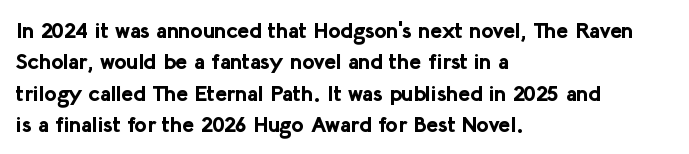
Q: Is the text bold? A: Yes.
Q: Is the text italic (slanted)? A: No, it is upright.
Q: Is the text underlined? A: No.
Q: How is the paragraph aligned? A: Left-aligned.
Q: Is the spacing between letters normal or unusually wide? A: Normal.
Q: Is the spacing between lines tight, normal or loose? A: Normal.
